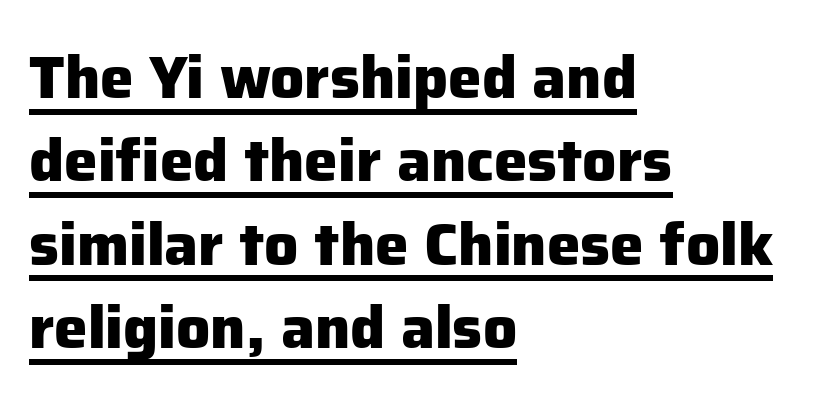
The image shows 60 px heavy sans-serif type, upright; set left-aligned, normal line spacing (1.39x), normal letter spacing, underlined; low stroke contrast and a medium x-height.
